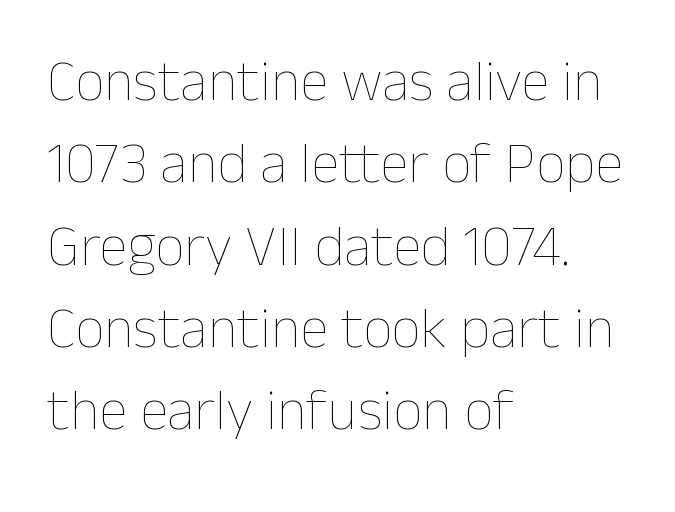
The passage shown is typed in a proportional face where columns would drift. Students, note that the glyphs here touch the page at normal intervals. This reads as an unemphasized weight, regular at the heaviest. Horizontal bands of white between lines are of average thickness. The letters stand upright; this is a roman face.
